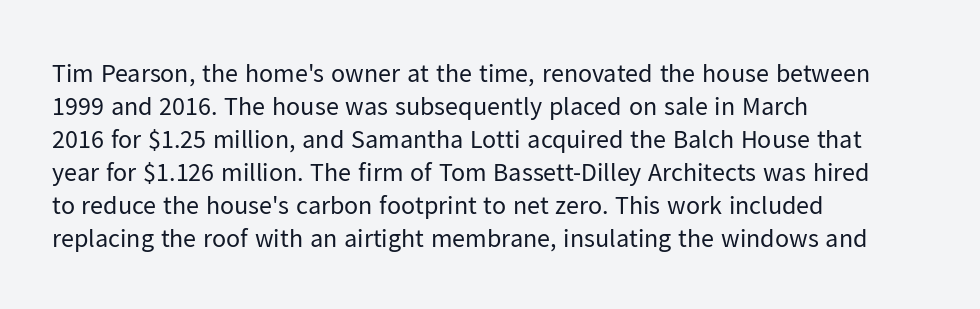
The image shows 26 px text type, upright; set left-aligned, normal line spacing (1.27x), normal letter spacing, not underlined.
